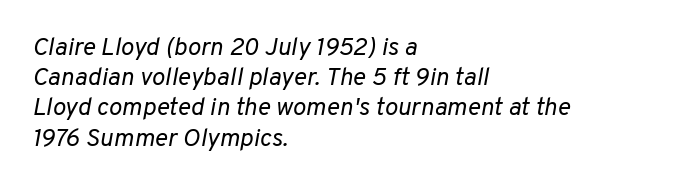
{"italic": "yes", "lean": "right", "slant_degrees": 10, "bold": "no", "underline": "no", "align": "left", "line_spacing_ratio": 1.21, "letter_spacing": "normal", "letter_spacing_em": 0.0, "glyph_px": 25}
